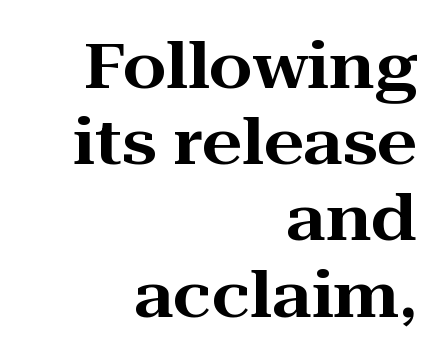
{"serif": "yes", "italic": "no", "width": "wide", "stroke_contrast": "high", "x_height": "medium", "monospaced": "no", "underline": "no", "align": "right", "line_spacing_ratio": 1.21, "letter_spacing": "normal", "letter_spacing_em": 0.0, "glyph_px": 63}
